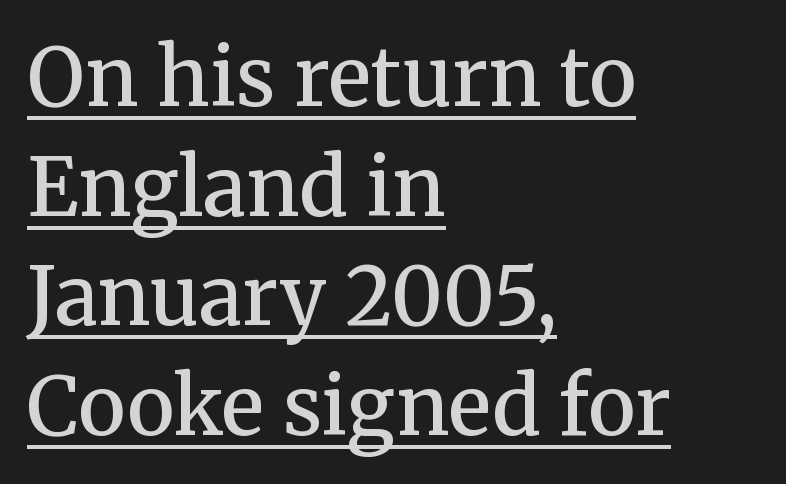
The image shows 80 px semibold serif type, upright; set left-aligned, normal line spacing (1.37x), normal letter spacing, underlined; medium stroke contrast and a medium x-height.
